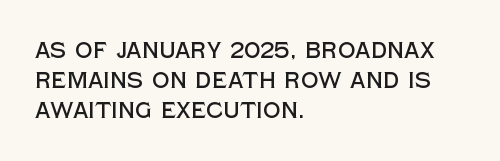
The image shows 22 px text type, upright; set left-aligned, normal line spacing (1.36x), normal letter spacing, not underlined.
